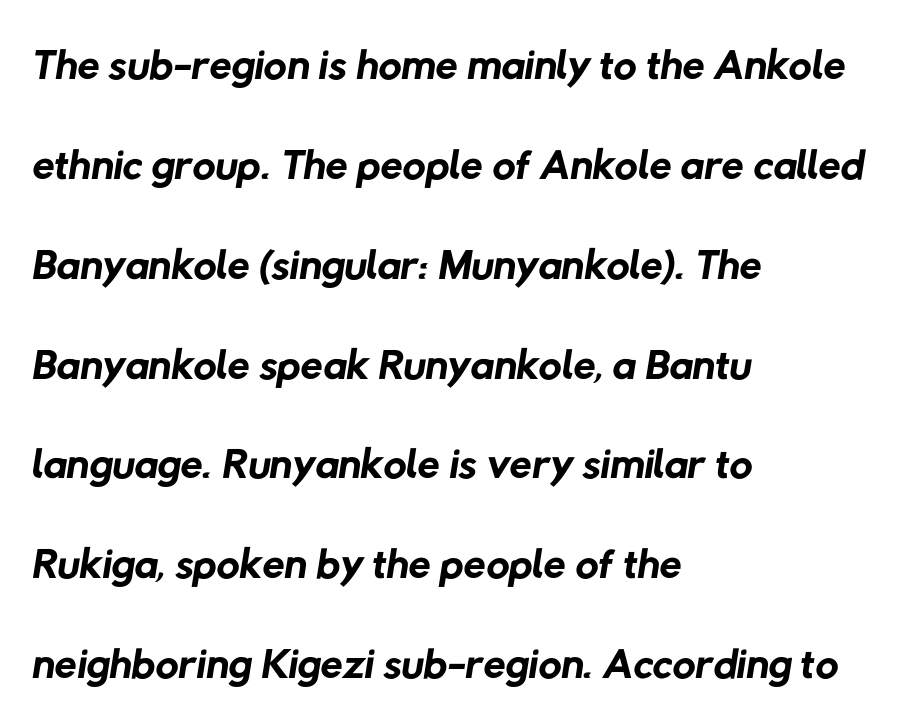
Q: Is the text bold? A: No.
Q: Is the typeface a serif or a sans-serif typeface? A: Sans-serif.
Q: Is the text underlined? A: No.
Q: How is the paragraph aligned? A: Left-aligned.
Q: Is the spacing between letters normal or unusually wide? A: Normal.
Q: Is the spacing between lines tight, normal or loose? A: Normal.
Q: Width (condensed, normal, or wide)? A: Normal.
Q: Stroke contrast? A: Low.
Q: x-height? A: Medium.
Q: Monospaced? A: No.
